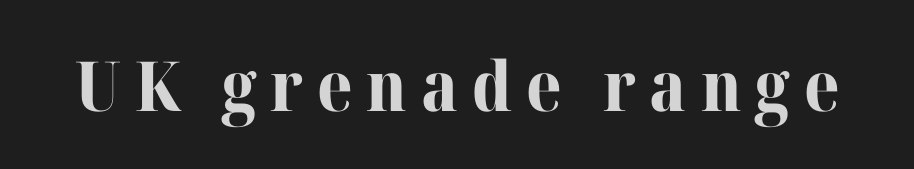
The passage shown is typed in a proportional face where columns would drift. Weight check: bold — yes, fully. The string is rendered with underlining switched off. This sample uses expanded letter spacing, leaving extra air between glyphs.
